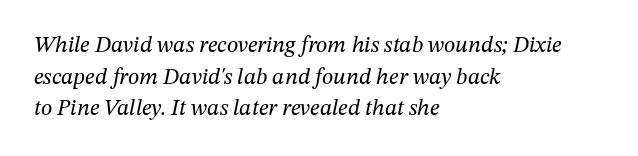
Q: Is the text bold? A: No.
Q: Is the text italic (slanted)? A: Yes, it leans right by about 12 degrees.
Q: Is the text underlined? A: No.
Q: How is the paragraph aligned? A: Left-aligned.
Q: Is the spacing between letters normal or unusually wide? A: Normal.
Q: Is the spacing between lines tight, normal or loose? A: Normal.
